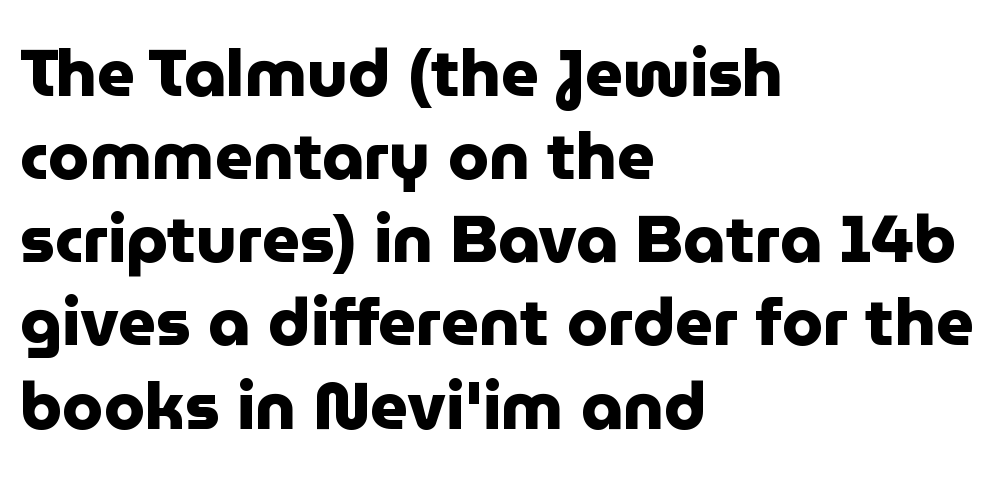
The horizontal fit of the characters is conventional and even. The passage shown is emphatically bold. This sample keeps an unexceptional amount of space between lines. Type style note: lacks serifs. No word sits above an underline.
